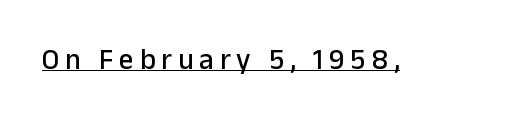
The image shows 29 px sans-serif type, upright; set unusually wide letter spacing (+0.2 em), underlined; low stroke contrast and a medium x-height.
